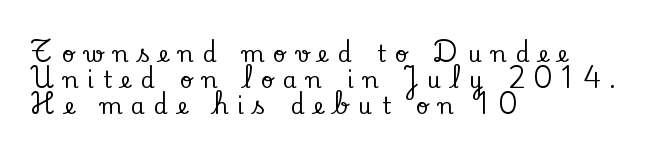
The image shows 22 px text type, upright; set left-aligned, line spacing 1.19x, unusually wide letter spacing (+0.43 em), not underlined.
